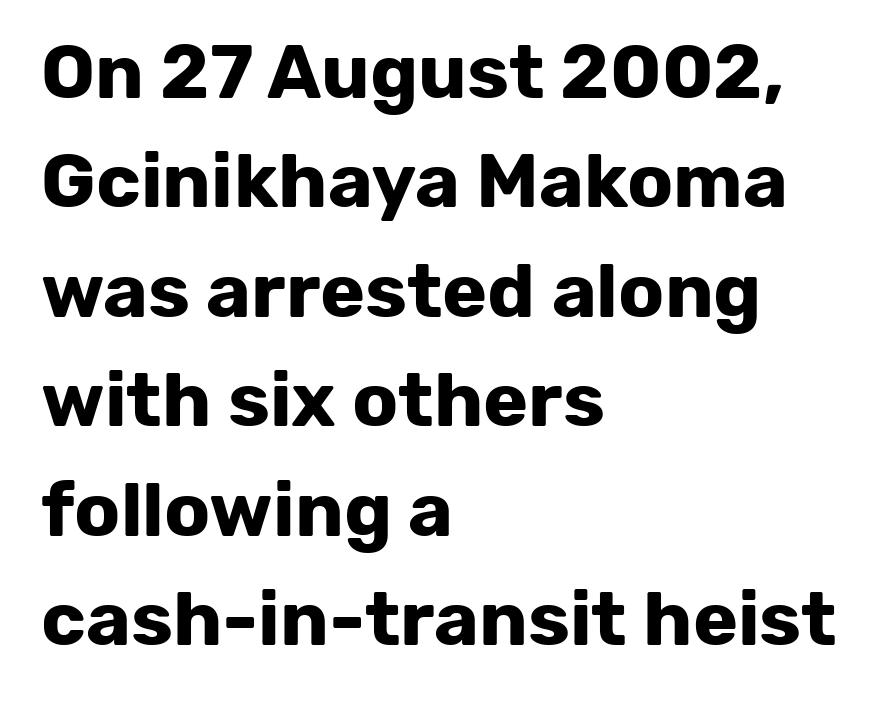
The rendering anchors every line to the left-hand side. Lines of text with bare space underneath. Reading down the column, the eye jumps a familiar distance to each next line. The face used here is proportionally spaced, like ordinary book or web type. The passage shown is typeset with a sans-serif family. Nope, not italic — everything's standing straight.
